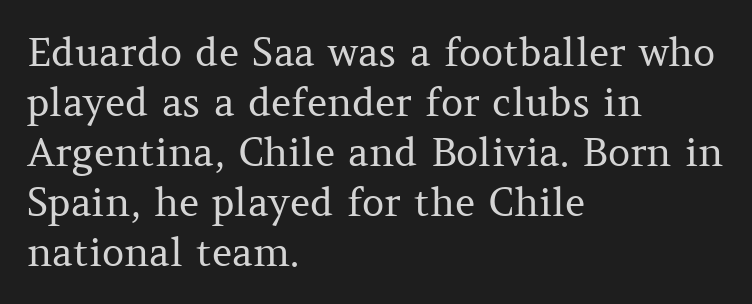
{"serif": "yes", "italic": "no", "bold": "no", "weight": "regular", "width": "normal", "stroke_contrast": "medium", "x_height": "medium", "monospaced": "no", "underline": "no", "align": "left", "line_spacing": "normal", "line_spacing_ratio": 1.28, "letter_spacing": "normal", "letter_spacing_em": 0.0, "glyph_px": 39}
